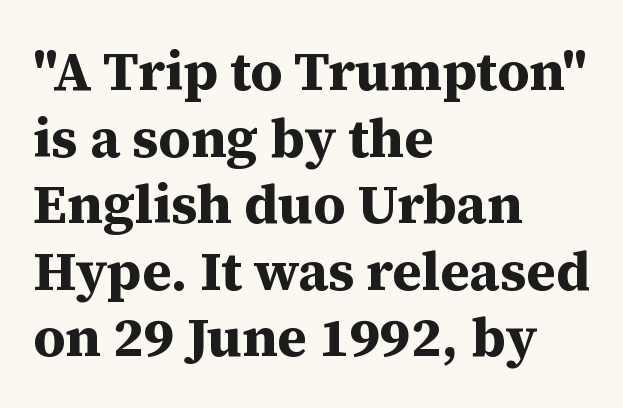
Q: Is the text bold? A: Yes.
Q: Is the text italic (slanted)? A: No, it is upright.
Q: Is the typeface a serif or a sans-serif typeface? A: Serif.
Q: Is the text underlined? A: No.
Q: How is the paragraph aligned? A: Left-aligned.
Q: Is the spacing between letters normal or unusually wide? A: Normal.
Q: Width (condensed, normal, or wide)? A: Normal.
Q: Stroke contrast? A: Medium.
Q: x-height? A: Medium.
Q: Monospaced? A: No.
